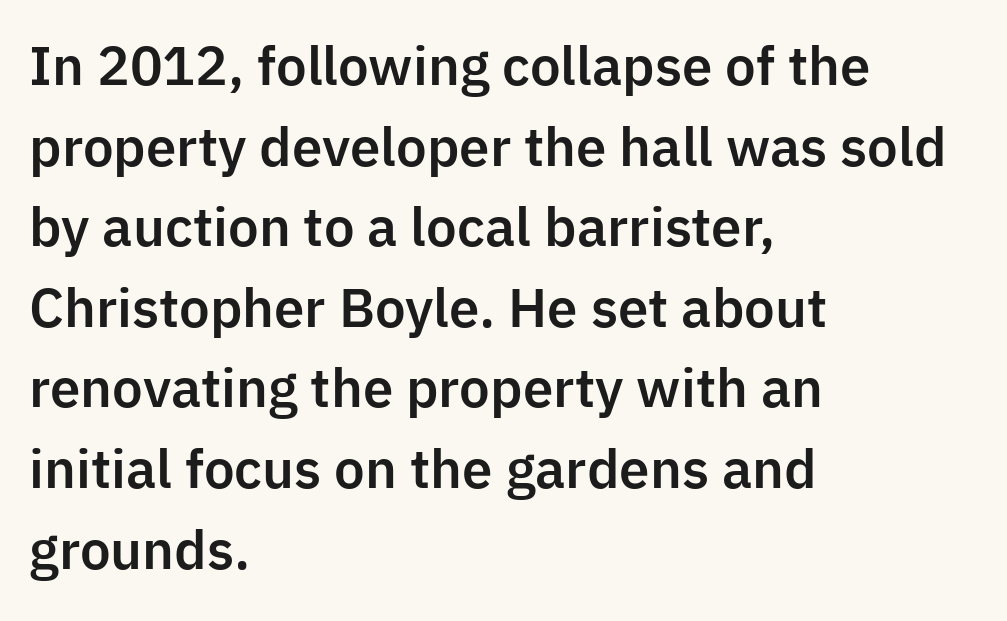
The image shows 52 px sans-serif type, upright; set left-aligned, normal line spacing (1.55x), normal letter spacing, not underlined; low stroke contrast and a medium x-height.
